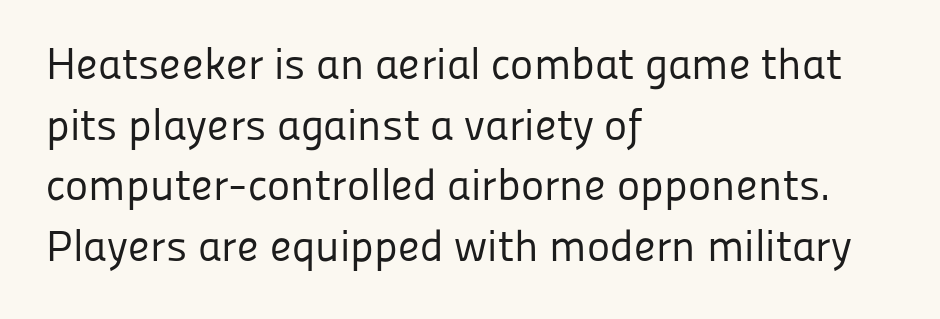
The image shows 44 px regular-weight sans-serif type, upright; set left-aligned, normal line spacing (1.38x), normal letter spacing, not underlined; low stroke contrast and a medium x-height.
